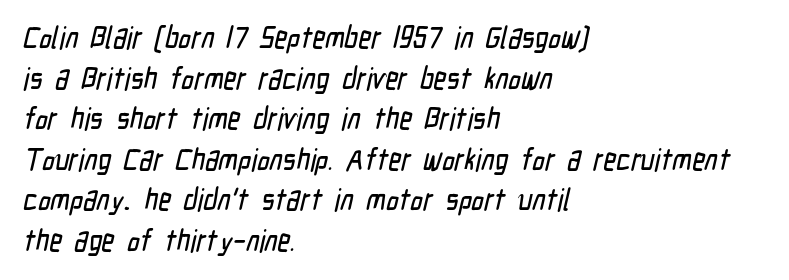
Horizontal alignment here is leftward, the default for most running prose. The passage shown is typed in a proportional face where columns would drift. I'd call this a sans setting — the letters go barefoot. Underlining? Definitely not there. Characters follow at the spacing the type designer built in. Compared with typical paragraphs, the rows here are spaced about the same.
